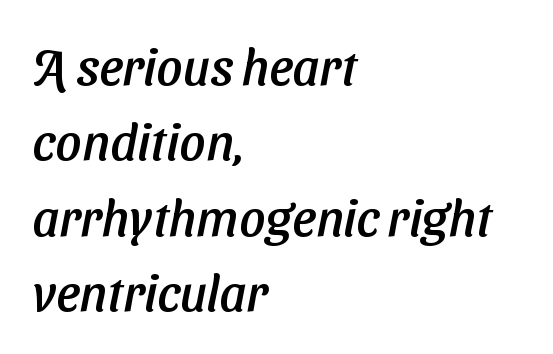
Q: Is the typeface a serif or a sans-serif typeface? A: Sans-serif.
Q: Is the text underlined? A: No.
Q: How is the paragraph aligned? A: Left-aligned.
Q: Is the spacing between letters normal or unusually wide? A: Normal.
Q: Is the spacing between lines tight, normal or loose? A: Normal.
Q: Width (condensed, normal, or wide)? A: Normal.
Q: Stroke contrast? A: Low.
Q: x-height? A: Medium.
Q: Monospaced? A: No.
